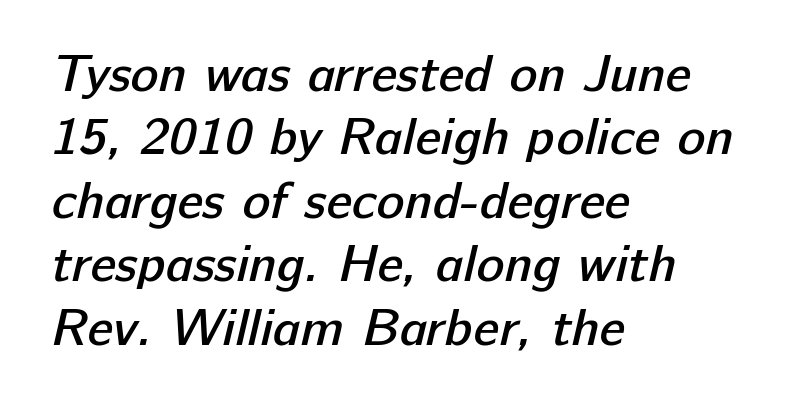
The string is rendered with underlining switched off. Grotesque or geometric, the face here clearly has no serifs. Typographic density is moderately raised because the face is semibold. No extra tracking has been applied to these lines. The compositor pushed each line to the left boundary. The letters advance in unequal steps, a hallmark of proportional type.
